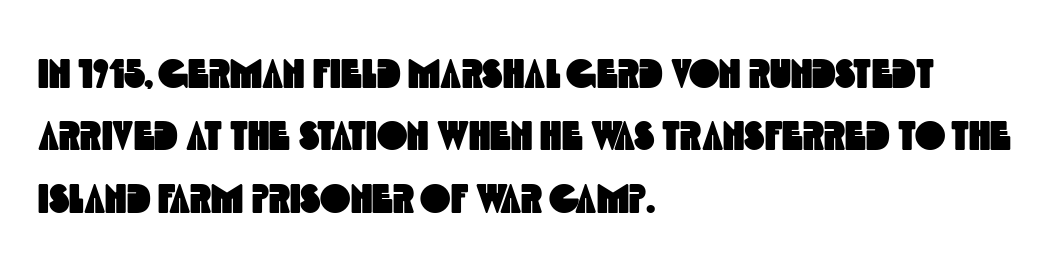
Q: Is the typeface a serif or a sans-serif typeface? A: Sans-serif.
Q: Is the text underlined? A: No.
Q: How is the paragraph aligned? A: Left-aligned.
Q: Is the spacing between letters normal or unusually wide? A: Normal.
Q: Is the spacing between lines tight, normal or loose? A: Normal.
Q: Width (condensed, normal, or wide)? A: Condensed.
Q: x-height? A: Large.
Q: Monospaced? A: No.
